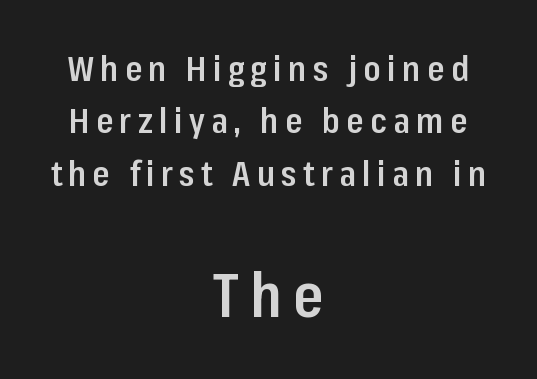
Q: Is the text bold? A: Semi-bold.
Q: Is the text italic (slanted)? A: No, it is upright.
Q: Is the typeface a serif or a sans-serif typeface? A: Sans-serif.
Q: Is the text underlined? A: No.
Q: How is the paragraph aligned? A: Centered.
Q: Is the spacing between lines tight, normal or loose? A: Normal.
Q: Which block of text is set in a larger size, the first (top) or the second (bottom)? A: The second (bottom) one.
Q: Width (condensed, normal, or wide)? A: Condensed.
Q: Stroke contrast? A: Low.
Q: x-height? A: Medium.
Q: Monospaced? A: No.
